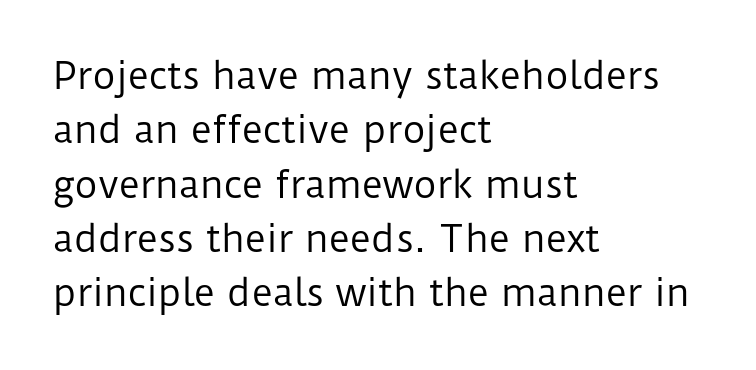
Decoration check: the copy has no underline. Quick note: interline space is typical. Spacing verdict: proportional, widths tailored to each character. Is there any slant? The stems are plumb. Stems and bowls with no extra thickness — not bold.
